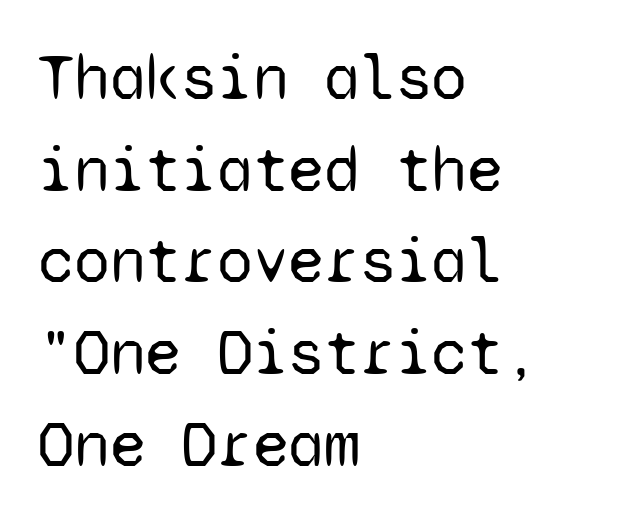
{"serif": "no", "italic": "no", "bold": "no", "weight": "regular", "width": "normal", "stroke_contrast": "low", "x_height": "medium", "monospaced": "yes", "underline": "no", "align": "left", "line_spacing": "normal", "line_spacing_ratio": 1.41, "letter_spacing": "normal", "letter_spacing_em": 0.0, "glyph_px": 65}
